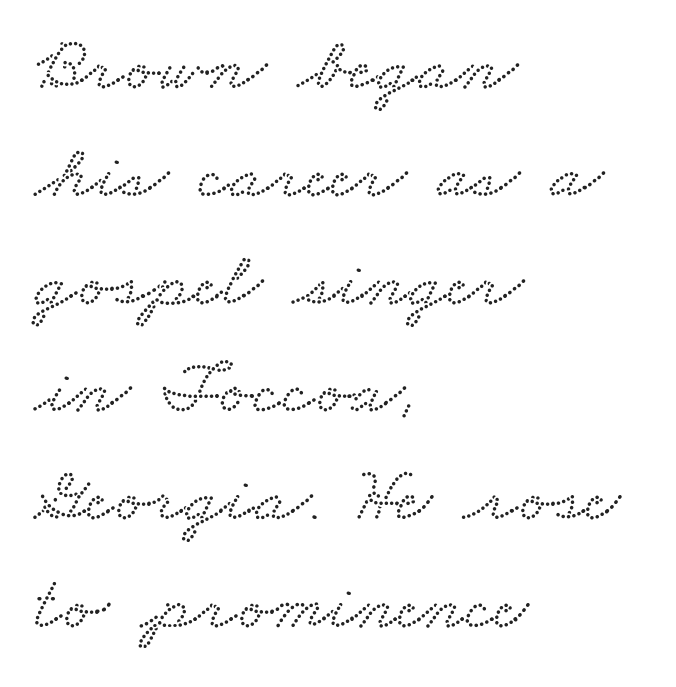
Which margin do the lines hug? The left one — the right edge is uneven. The face used here is proportionally spaced, like ordinary book or web type. To sum up the face: it has serifs. The strip under each line holds only bare page.
